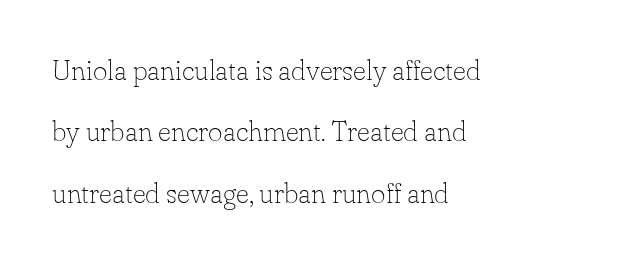
The image shows 28 px thin serif type, upright; set left-aligned, loose line spacing (2.19x), normal letter spacing, not underlined; low stroke contrast and a small x-height.
